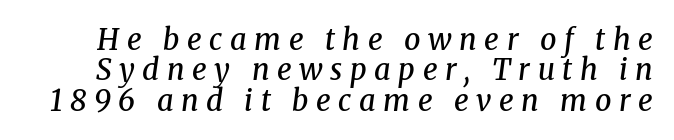
Spacing between characters has been opened up far beyond the box default. The letters carry serifs — small finishing strokes at the ends of their stems. You could not count columns in this text — the font is proportionally spaced. Tightly led — the rows are bunched. The strip under each line holds only bare page.
